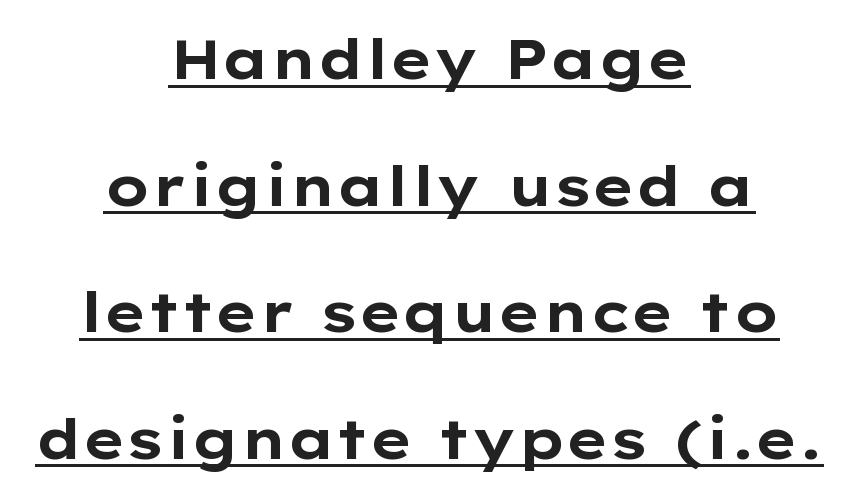
{"serif": "no", "italic": "no", "bold": "yes", "weight": "bold", "width": "wide", "stroke_contrast": "low", "x_height": "medium", "monospaced": "no", "underline": "yes", "align": "center", "line_spacing": "loose", "line_spacing_ratio": 2.26, "letter_spacing": "normal", "letter_spacing_em": 0.0, "glyph_px": 56}
